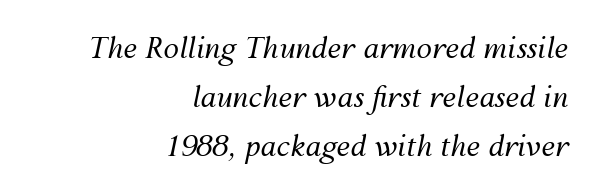
{"italic": "yes", "lean": "right", "slant_degrees": 12, "bold": "no", "weight": "regular", "width": "normal", "stroke_contrast": "medium", "x_height": "medium", "monospaced": "no", "underline": "no", "align": "right", "line_spacing_ratio": 1.75, "letter_spacing": "normal", "letter_spacing_em": 0.0, "glyph_px": 28}
